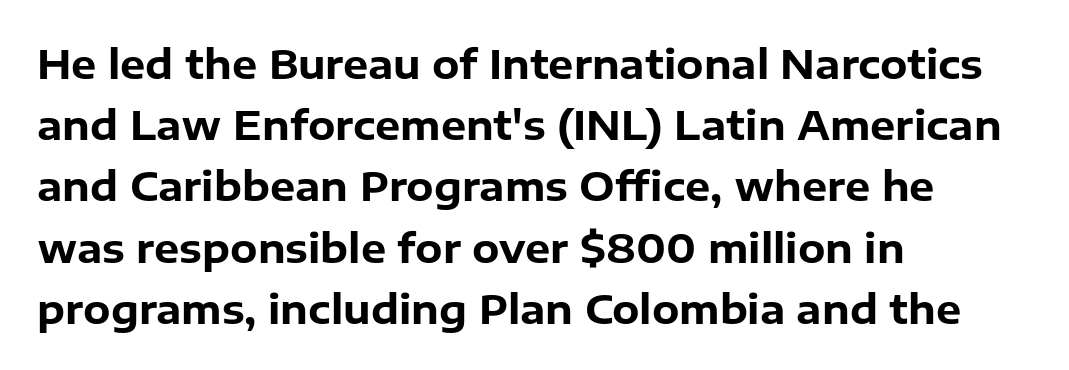
{"serif": "no", "italic": "no", "bold": "yes", "weight": "bold", "width": "normal", "stroke_contrast": "low", "x_height": "medium", "monospaced": "no", "underline": "no", "align": "left", "line_spacing": "normal", "line_spacing_ratio": 1.53, "letter_spacing": "normal", "letter_spacing_em": 0.0, "glyph_px": 40}
